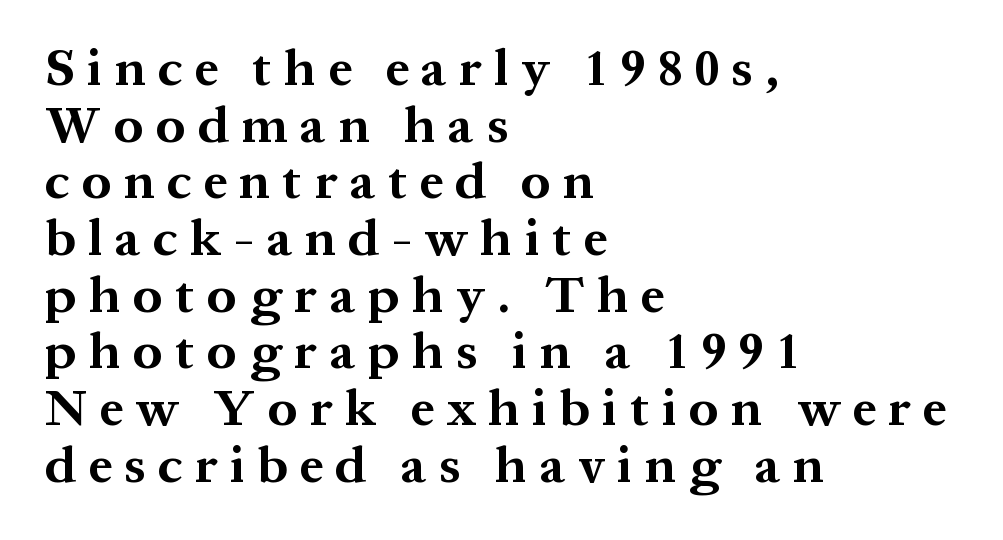
Q: Is the text bold? A: Yes.
Q: Is the text italic (slanted)? A: No, it is upright.
Q: Is the typeface a serif or a sans-serif typeface? A: Serif.
Q: Is the text underlined? A: No.
Q: How is the paragraph aligned? A: Left-aligned.
Q: Is the spacing between letters normal or unusually wide? A: Unusually wide.
Q: Is the spacing between lines tight, normal or loose? A: Tight.
Q: Width (condensed, normal, or wide)? A: Normal.
Q: Stroke contrast? A: Medium.
Q: x-height? A: Medium.
Q: Monospaced? A: No.
